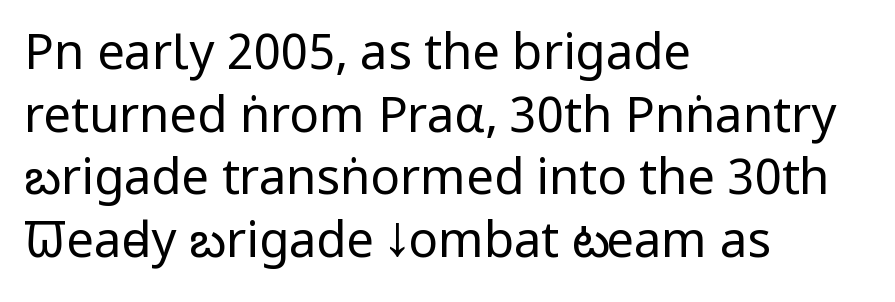
Q: Is the text bold? A: No.
Q: Is the text italic (slanted)? A: No, it is upright.
Q: Is the typeface a serif or a sans-serif typeface? A: Sans-serif.
Q: Is the text underlined? A: No.
Q: How is the paragraph aligned? A: Left-aligned.
Q: Is the spacing between letters normal or unusually wide? A: Normal.
Q: Is the spacing between lines tight, normal or loose? A: Normal.
Q: Width (condensed, normal, or wide)? A: Condensed.
Q: Stroke contrast? A: Low.
Q: x-height? A: Large.
Q: Monospaced? A: No.
